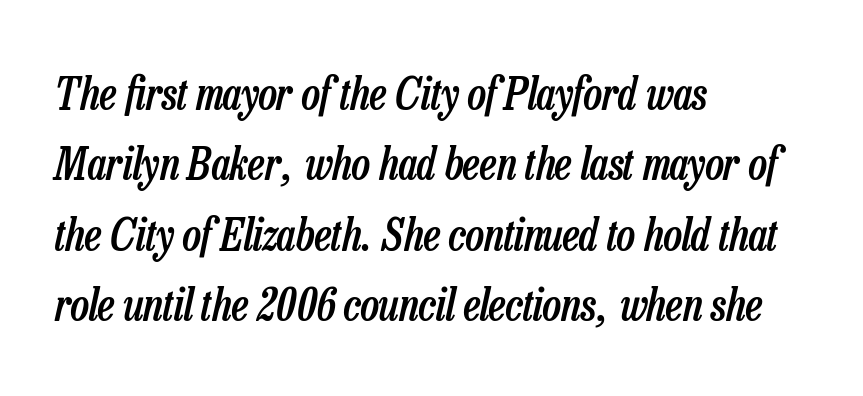
{"italic": "yes", "lean": "right", "slant_degrees": 13, "bold": "semi", "weight": "semibold", "width": "condensed", "stroke_contrast": "low", "x_height": "medium", "monospaced": "no", "underline": "no", "align": "left", "line_spacing": "normal", "line_spacing_ratio": 1.6, "letter_spacing": "normal", "letter_spacing_em": 0.0, "glyph_px": 44}
